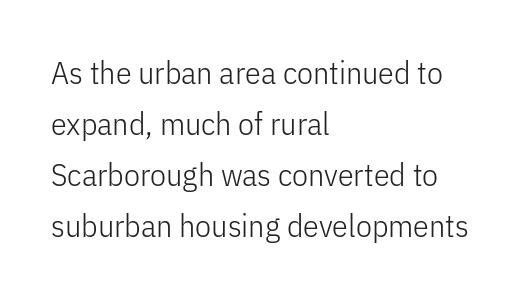
The image shows 32 px light, condensed sans-serif type, upright; set left-aligned, normal line spacing (1.59x), normal letter spacing, not underlined; low stroke contrast and a medium x-height.
